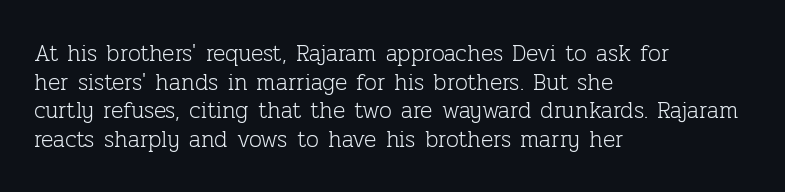
Beneath every word, the page is bare. On a weight scale, this lands at 450 or below. Look at the tracking — it's just the regular setting, nothing added. The typesetter chose a ragged-right arrangement here. Upright lettering throughout.
